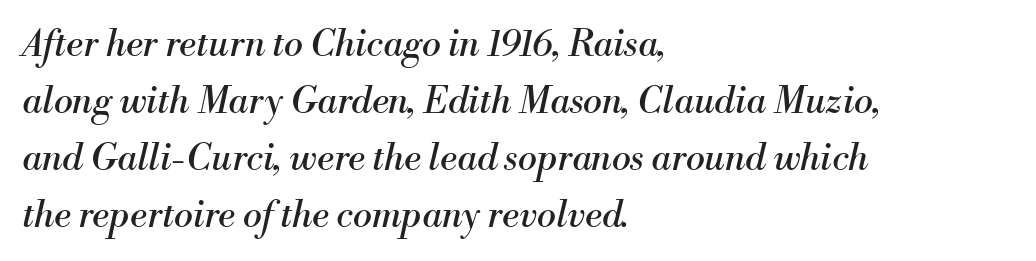
The rendering keeps characters at their native spacing. This sample uses an oblique cut, with every glyph tilted off the vertical. The weight would be labelled regular, book, light, or lighter still. Each line starts at the same left margin while the right side varies. A typesetter would call this proportional, since set widths differ per character. The baseline area is clear.
